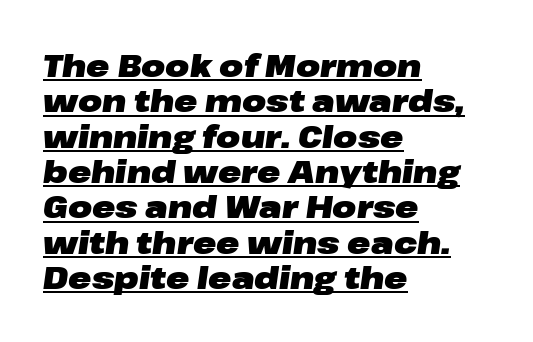
The image shows 31 px heavy, wide type, italic (leaning right); set left-aligned, tight line spacing (1.14x), normal letter spacing, underlined; low stroke contrast and a medium x-height.
